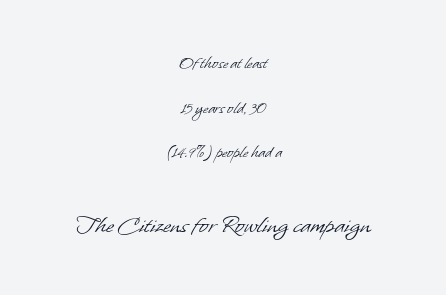
Glyph-to-glyph distance matches everyday printed text. The string is rendered with underlining switched off. The typesetter chose a symmetrical, centered arrangement here. The face looks like a standard text weight, possibly lighter. Successive baselines arrive slowly, with a big drop between each. Type size steps up from the first block to the second.
